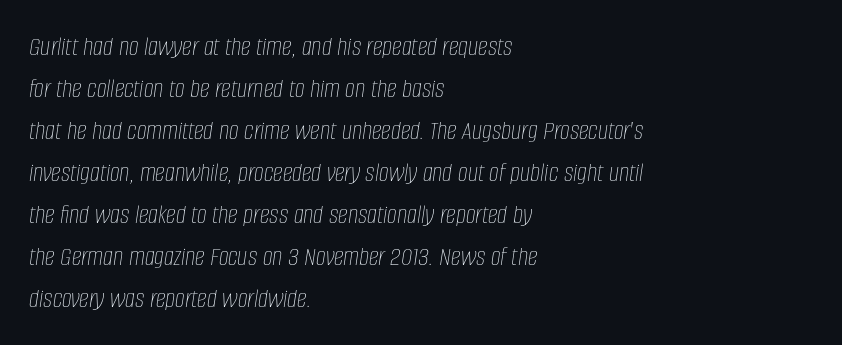
The image shows 28 px thin, condensed type, italic (leaning right); set left-aligned, normal line spacing (1.5x), normal letter spacing, not underlined; low stroke contrast and a large x-height.
